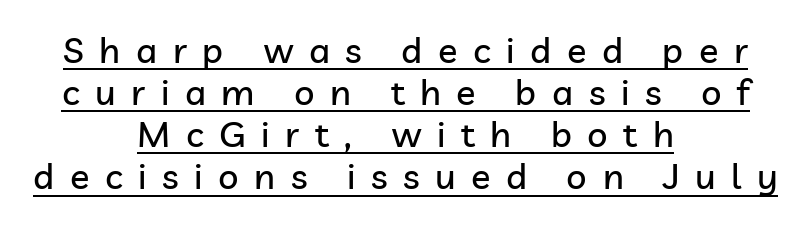
{"serif": "no", "italic": "no", "width": "normal", "stroke_contrast": "low", "x_height": "medium", "monospaced": "no", "underline": "yes", "align": "center", "line_spacing_ratio": 1.17, "letter_spacing": "wide", "letter_spacing_em": 0.43, "glyph_px": 36}
